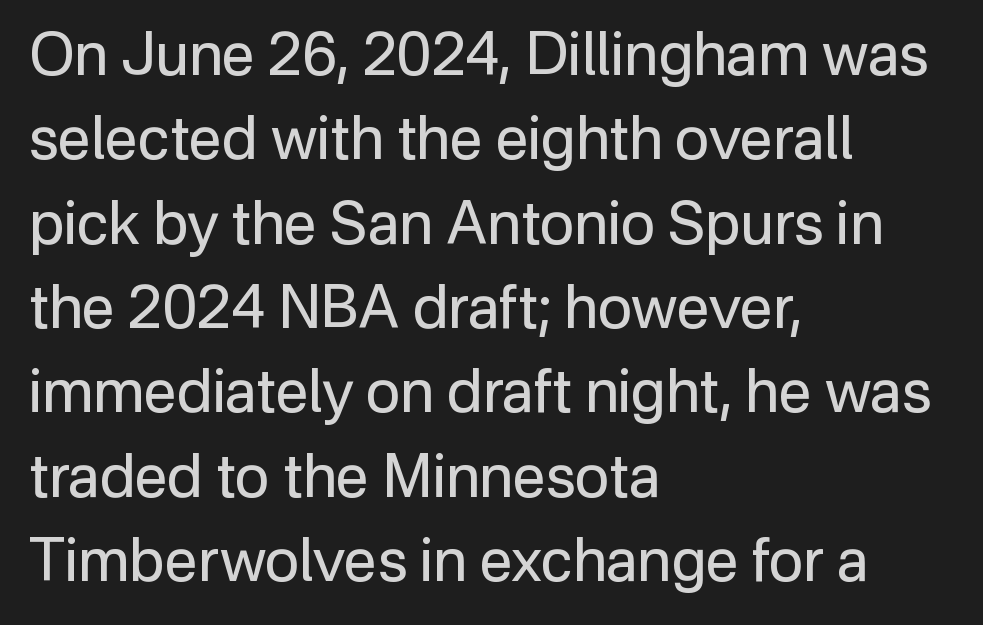
Observe the absence of serifs on each vertical stroke in this sample. You can tell it's not italic because the verticals are truly vertical. Which margin do the lines hug? The left one — the right edge is uneven. Rule under the text: the space is simply empty.
